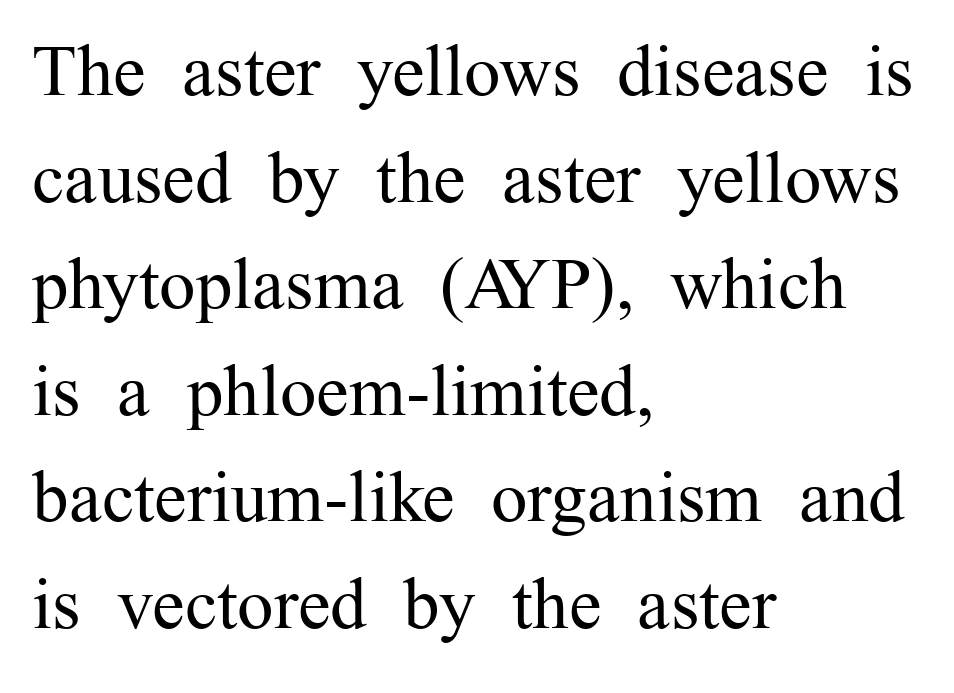
The image shows 73 px regular-weight serif type, upright; set left-aligned, normal line spacing (1.46x), normal letter spacing, not underlined; medium stroke contrast and a medium x-height.
